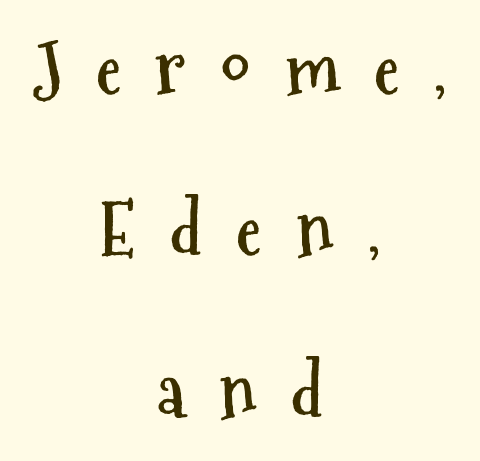
Q: Is the text bold? A: Yes.
Q: Is the text italic (slanted)? A: No, it is upright.
Q: Is the typeface a serif or a sans-serif typeface? A: Sans-serif.
Q: Is the text underlined? A: No.
Q: How is the paragraph aligned? A: Centered.
Q: Is the spacing between letters normal or unusually wide? A: Unusually wide.
Q: Is the spacing between lines tight, normal or loose? A: Loose.
Q: Width (condensed, normal, or wide)? A: Condensed.
Q: Stroke contrast? A: Medium.
Q: x-height? A: Medium.
Q: Monospaced? A: No.
